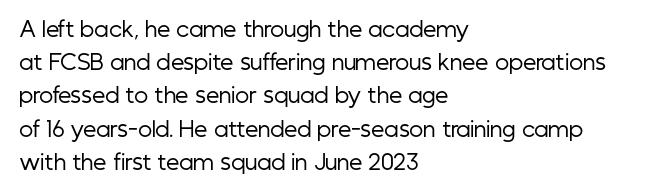
The face looks like a standard text weight, possibly lighter. Short and long lines alike share a common starting point at left. Vertically, the passage feels balanced, rows spaced as you'd expect. A bare baseline throughout the passage. Here the glyphs are tracked normally, forming tight word shapes.
